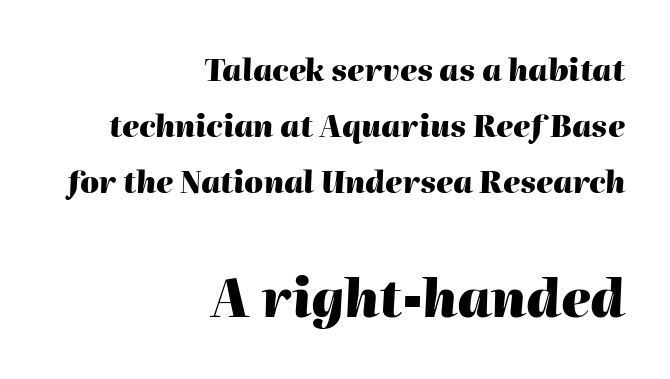
Is the lower block the larger one? Yes — the lower block carries the bigger type. Glance below the letters and you will spot only blank space. The glyphs have the mass of a bold cut. The text block is weighted toward the right margin, trailing off unevenly leftward. A typesetter would mark this as italic.
